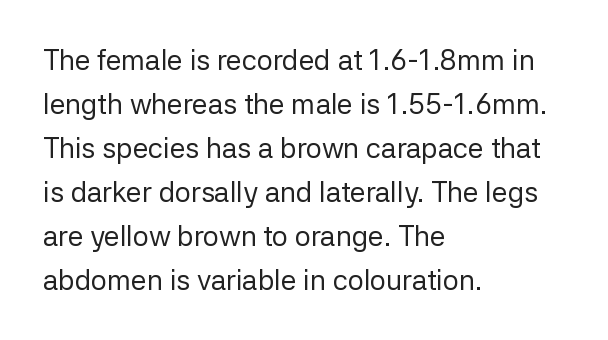
Q: Is the text bold? A: No.
Q: Is the text italic (slanted)? A: No, it is upright.
Q: Is the typeface a serif or a sans-serif typeface? A: Sans-serif.
Q: Is the text underlined? A: No.
Q: How is the paragraph aligned? A: Left-aligned.
Q: Is the spacing between letters normal or unusually wide? A: Normal.
Q: Is the spacing between lines tight, normal or loose? A: Normal.
Q: Width (condensed, normal, or wide)? A: Normal.
Q: Stroke contrast? A: Low.
Q: x-height? A: Medium.
Q: Monospaced? A: No.
